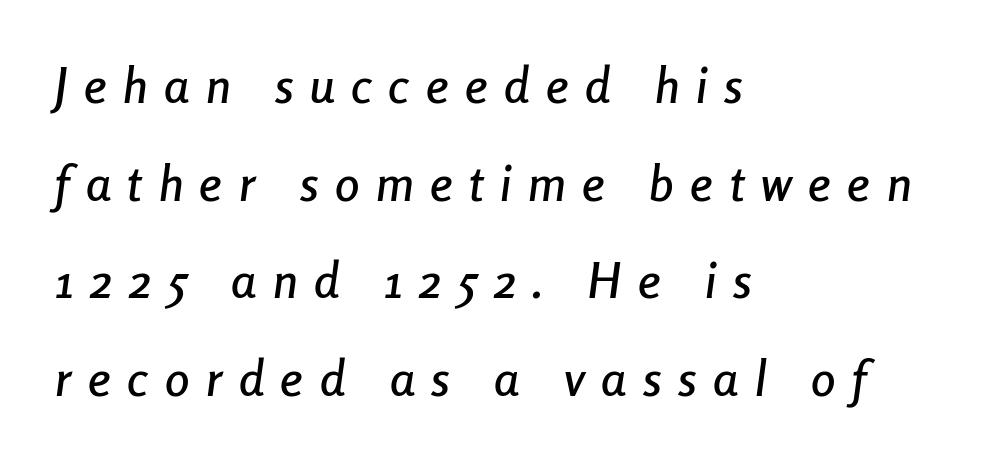
Q: Is the text italic (slanted)? A: Yes, it leans right by about 8 degrees.
Q: Is the text underlined? A: No.
Q: How is the paragraph aligned? A: Left-aligned.
Q: Is the spacing between letters normal or unusually wide? A: Unusually wide.
Q: Is the spacing between lines tight, normal or loose? A: Loose.
Q: Width (condensed, normal, or wide)? A: Condensed.
Q: Stroke contrast? A: Low.
Q: x-height? A: Medium.
Q: Monospaced? A: No.
